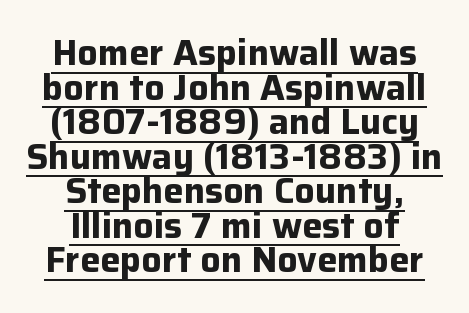
Q: Is the text bold? A: Yes.
Q: Is the text italic (slanted)? A: No, it is upright.
Q: Is the typeface a serif or a sans-serif typeface? A: Sans-serif.
Q: Is the text underlined? A: Yes.
Q: How is the paragraph aligned? A: Centered.
Q: Is the spacing between letters normal or unusually wide? A: Normal.
Q: Is the spacing between lines tight, normal or loose? A: Tight.
Q: Width (condensed, normal, or wide)? A: Normal.
Q: Stroke contrast? A: Low.
Q: x-height? A: Medium.
Q: Monospaced? A: No.
